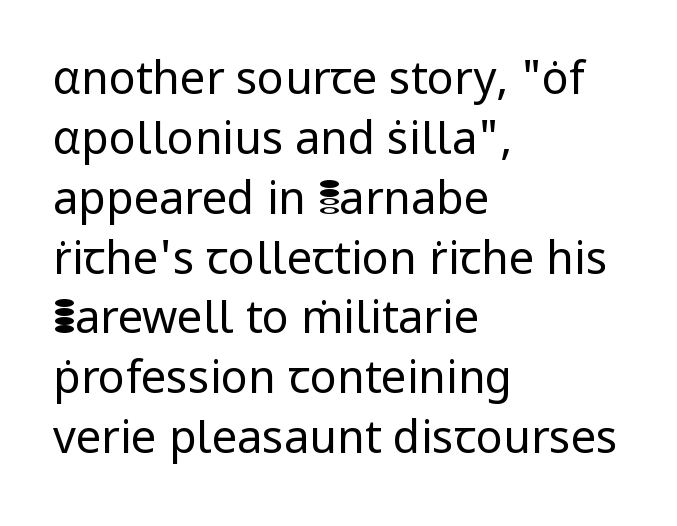
Q: Is the text bold? A: No.
Q: Is the text italic (slanted)? A: No, it is upright.
Q: Is the typeface a serif or a sans-serif typeface? A: Sans-serif.
Q: Is the text underlined? A: No.
Q: How is the paragraph aligned? A: Left-aligned.
Q: Is the spacing between letters normal or unusually wide? A: Normal.
Q: Is the spacing between lines tight, normal or loose? A: Normal.
Q: Width (condensed, normal, or wide)? A: Normal.
Q: Stroke contrast? A: Low.
Q: x-height? A: Medium.
Q: Monospaced? A: No.
